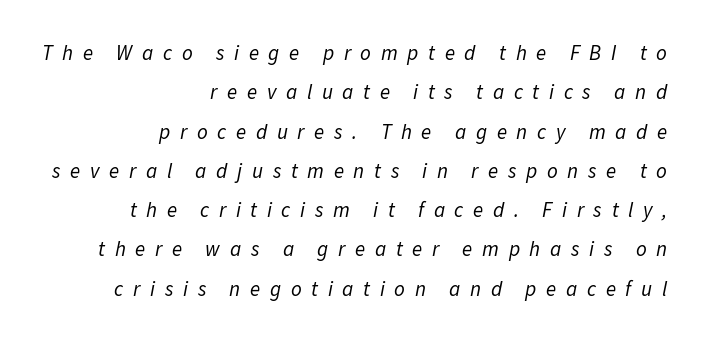
Q: Is the text bold? A: No.
Q: Is the text italic (slanted)? A: Yes, it leans right by about 11 degrees.
Q: Is the text underlined? A: No.
Q: How is the paragraph aligned? A: Right-aligned.
Q: Is the spacing between letters normal or unusually wide? A: Unusually wide.
